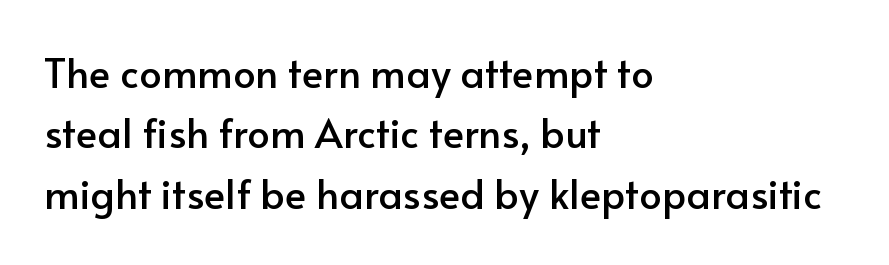
Q: Is the text italic (slanted)? A: No, it is upright.
Q: Is the typeface a serif or a sans-serif typeface? A: Sans-serif.
Q: Is the text underlined? A: No.
Q: How is the paragraph aligned? A: Left-aligned.
Q: Is the spacing between letters normal or unusually wide? A: Normal.
Q: Is the spacing between lines tight, normal or loose? A: Normal.
Q: Width (condensed, normal, or wide)? A: Normal.
Q: Stroke contrast? A: Low.
Q: x-height? A: Small.
Q: Monospaced? A: No.
